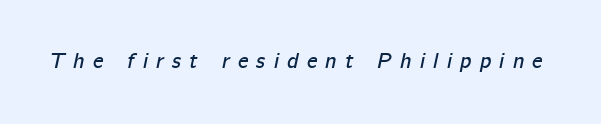
{"italic": "yes", "lean": "right", "slant_degrees": 12, "underline": "no", "letter_spacing": "wide", "letter_spacing_em": 0.38, "glyph_px": 22}
